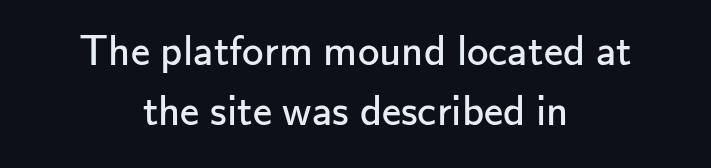
The image shows 43 px regular-weight sans-serif type, upright; set centered, normal line spacing (1.39x), normal letter spacing, not underlined; low stroke contrast and a small x-height.
